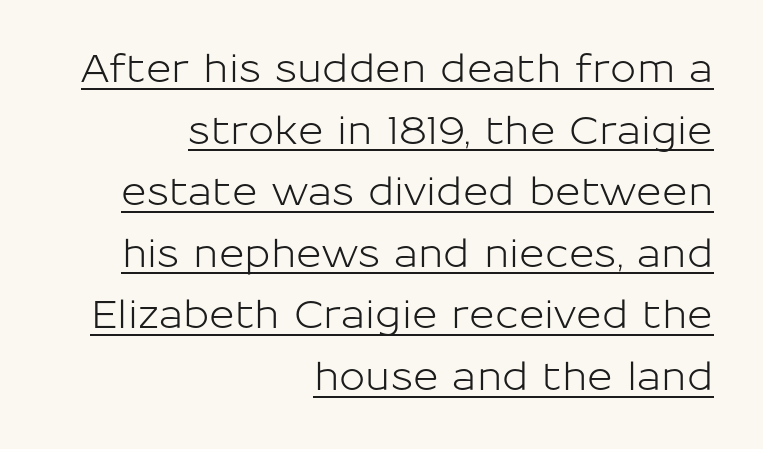
{"serif": "no", "italic": "no", "width": "normal", "stroke_contrast": "low", "x_height": "medium", "monospaced": "no", "underline": "yes", "align": "right", "line_spacing": "normal", "line_spacing_ratio": 1.58, "letter_spacing": "normal", "letter_spacing_em": 0.0, "glyph_px": 39}
